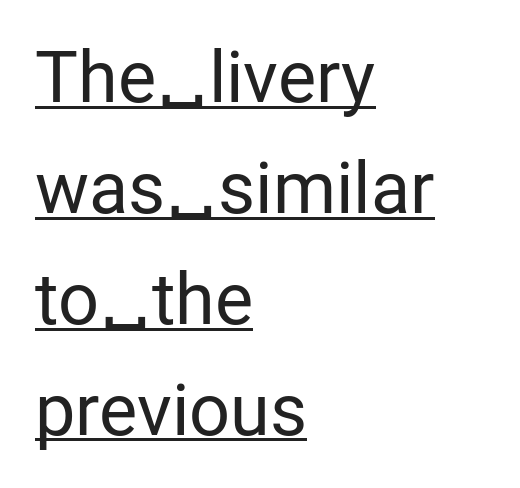
The image shows 72 px regular-weight sans-serif type, upright; set left-aligned, normal line spacing (1.54x), normal letter spacing, underlined; low stroke contrast and a medium x-height.
